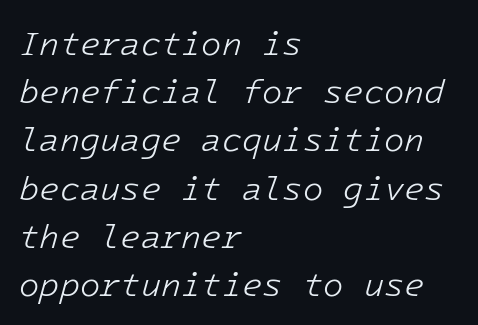
The image shows 33 px light type, italic (leaning right), monospaced; set left-aligned, normal line spacing (1.46x), normal letter spacing, not underlined; low stroke contrast and a medium x-height.
